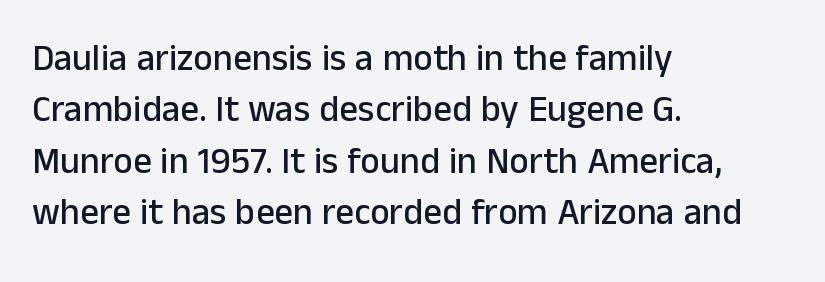
{"serif": "no", "italic": "no", "width": "normal", "stroke_contrast": "low", "x_height": "medium", "monospaced": "no", "underline": "no", "align": "left", "line_spacing": "normal", "line_spacing_ratio": 1.39, "letter_spacing": "normal", "letter_spacing_em": 0.0, "glyph_px": 37}
